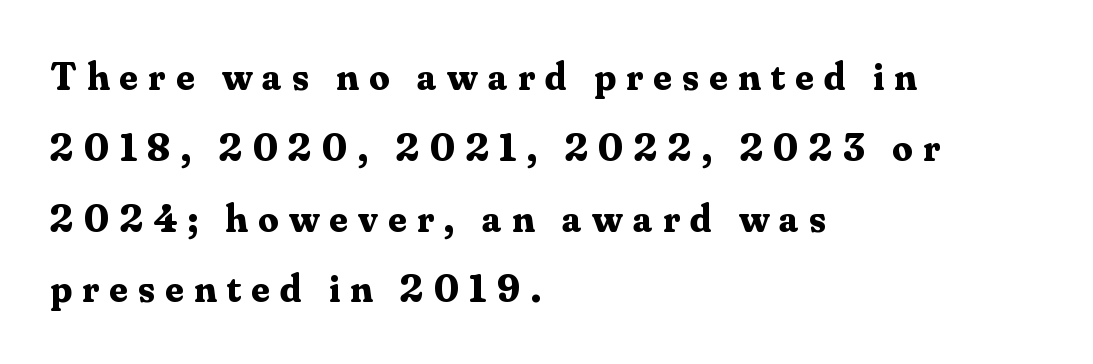
Q: Is the text bold? A: Yes.
Q: Is the text italic (slanted)? A: No, it is upright.
Q: Is the typeface a serif or a sans-serif typeface? A: Serif.
Q: Is the text underlined? A: No.
Q: How is the paragraph aligned? A: Left-aligned.
Q: Is the spacing between letters normal or unusually wide? A: Unusually wide.
Q: Width (condensed, normal, or wide)? A: Normal.
Q: Stroke contrast? A: Medium.
Q: x-height? A: Small.
Q: Monospaced? A: No.
